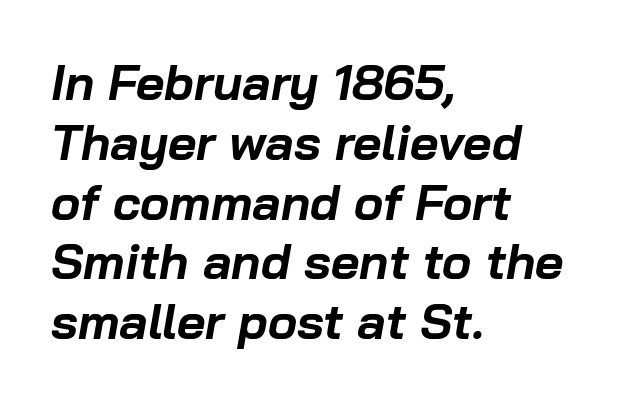
{"italic": "yes", "lean": "right", "slant_degrees": 10, "bold": "yes", "weight": "bold", "width": "normal", "stroke_contrast": "low", "x_height": "medium", "monospaced": "no", "underline": "no", "align": "left", "line_spacing_ratio": 1.22, "letter_spacing": "normal", "letter_spacing_em": 0.0, "glyph_px": 49}
